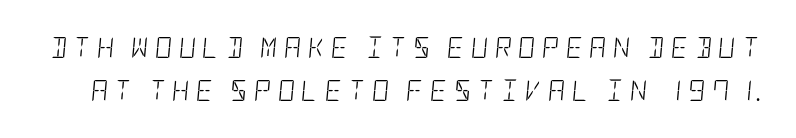
The image shows 21 px text type, italic (leaning right); set loose line spacing (2.04x), unusually wide letter spacing (+0.31 em), not underlined.
